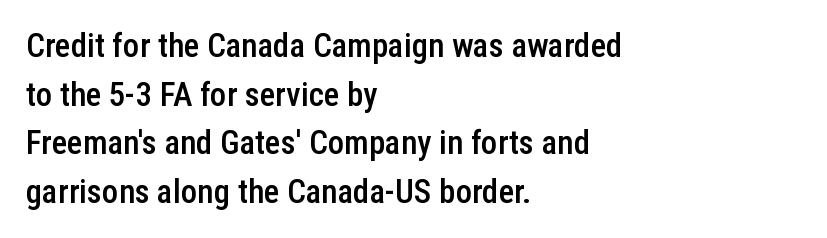
{"serif": "no", "italic": "no", "bold": "semi", "weight": "semibold", "width": "condensed", "stroke_contrast": "low", "x_height": "medium", "monospaced": "no", "underline": "no", "align": "left", "line_spacing": "normal", "line_spacing_ratio": 1.47, "letter_spacing": "normal", "letter_spacing_em": 0.0, "glyph_px": 33}
